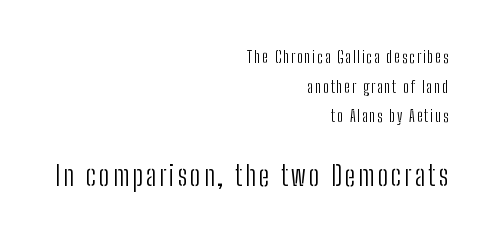
The type family on display is of the sans-serif kind. Casual observation: everything's shoved over to the right. The letters in the lower block stand taller than those in the block above. Note the varied advance widths — an 'i' is clearly narrower than an 'm'. Weight class: somewhere from thin through regular.
